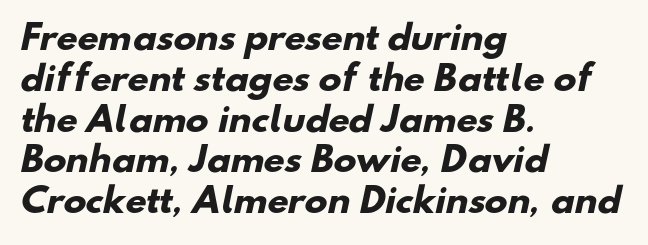
The image shows 34 px heavy sans-serif type; set left-aligned, line spacing 1.2x, normal letter spacing, not underlined; low stroke contrast and a small x-height.
